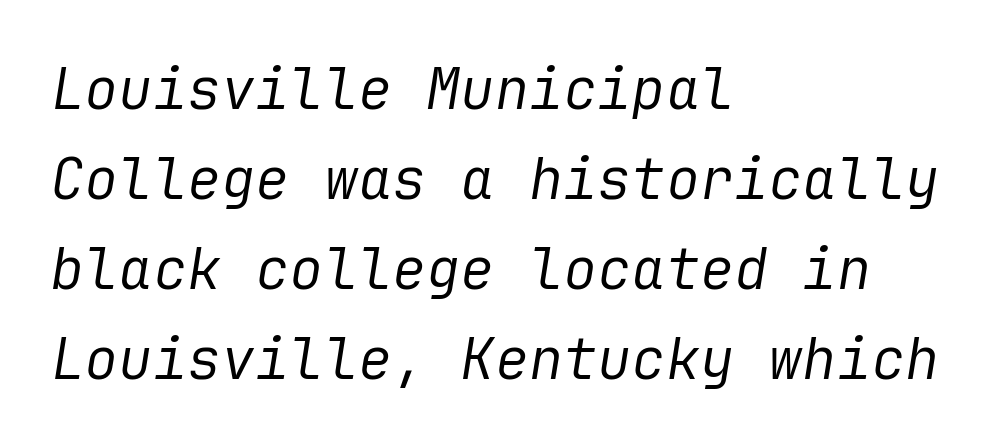
The image shows 57 px regular-weight type, italic (leaning right); set left-aligned, normal line spacing (1.58x), normal letter spacing, not underlined; low stroke contrast and a medium x-height.
